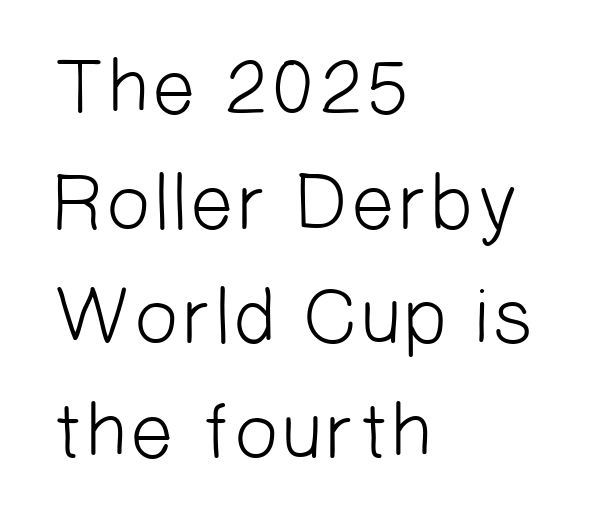
The image shows 79 px light sans-serif type; set left-aligned, normal line spacing (1.45x), normal letter spacing, not underlined; low stroke contrast and a medium x-height.
